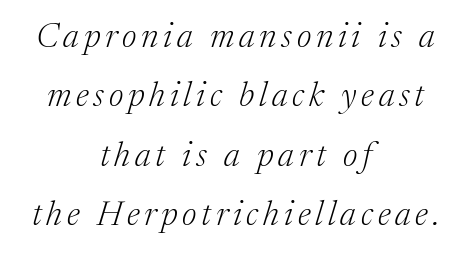
The image shows 34 px light serif type, italic (leaning right); set centered, line spacing 1.75x, not underlined; medium stroke contrast and a medium x-height.
